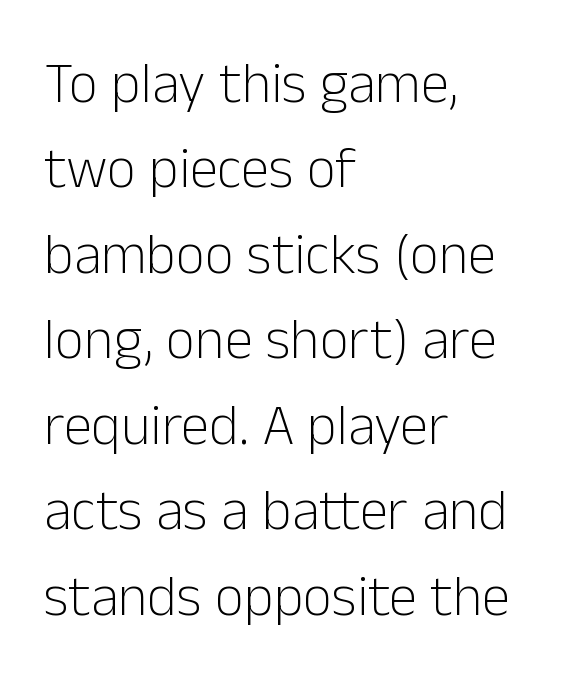
Q: Is the text bold? A: No.
Q: Is the text italic (slanted)? A: No, it is upright.
Q: Is the typeface a serif or a sans-serif typeface? A: Sans-serif.
Q: Is the text underlined? A: No.
Q: How is the paragraph aligned? A: Left-aligned.
Q: Is the spacing between letters normal or unusually wide? A: Normal.
Q: Is the spacing between lines tight, normal or loose? A: Normal.
Q: Width (condensed, normal, or wide)? A: Normal.
Q: Stroke contrast? A: Low.
Q: x-height? A: Medium.
Q: Monospaced? A: No.
